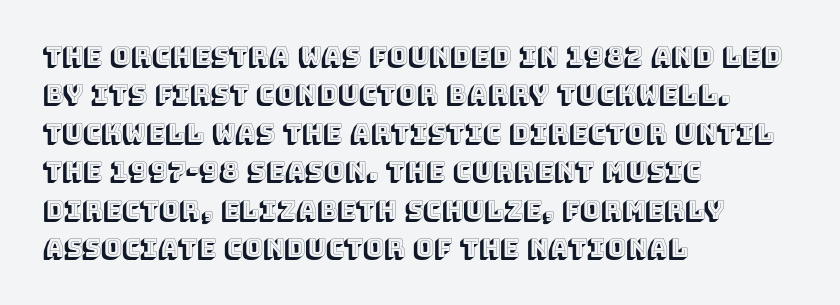
{"italic": "no", "underline": "no", "align": "left", "line_spacing": "normal", "line_spacing_ratio": 1.54, "letter_spacing": "normal", "letter_spacing_em": 0.0, "glyph_px": 25}
